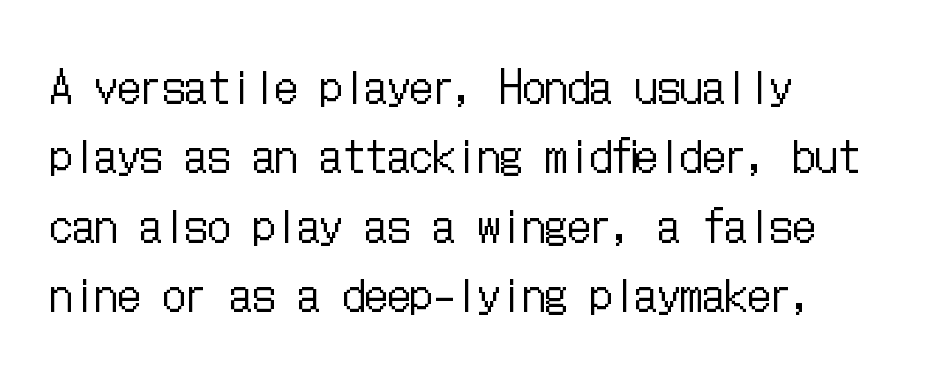
Q: Is the text bold? A: No.
Q: Is the text italic (slanted)? A: No, it is upright.
Q: Is the text underlined? A: No.
Q: How is the paragraph aligned? A: Left-aligned.
Q: Is the spacing between letters normal or unusually wide? A: Normal.
Q: Is the spacing between lines tight, normal or loose? A: Normal.
Q: Width (condensed, normal, or wide)? A: Condensed.
Q: Stroke contrast? A: Low.
Q: x-height? A: Medium.
